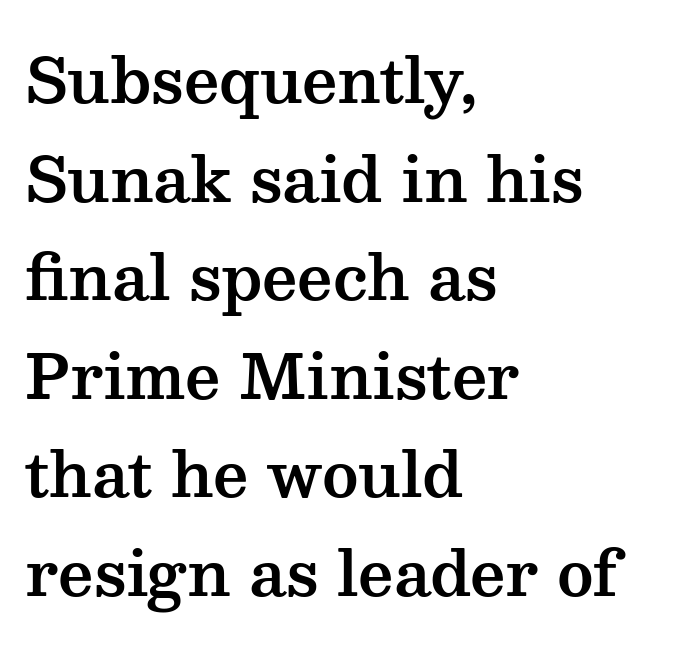
The image shows 62 px wide serif type, upright; set left-aligned, normal line spacing (1.59x), normal letter spacing, not underlined; medium stroke contrast and a medium x-height.
